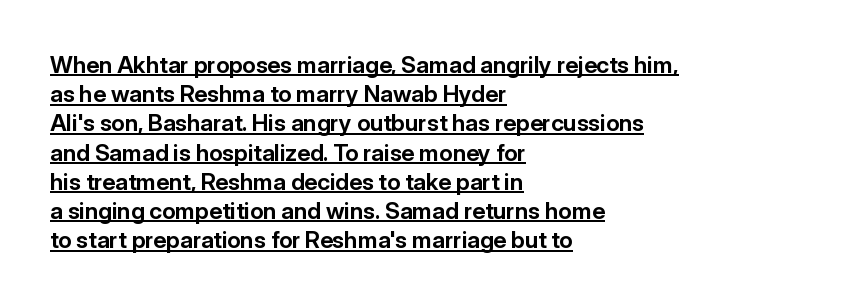
Q: Is the text bold? A: Yes.
Q: Is the text italic (slanted)? A: No, it is upright.
Q: Is the text underlined? A: Yes.
Q: How is the paragraph aligned? A: Left-aligned.
Q: Is the spacing between letters normal or unusually wide? A: Normal.
Q: Is the spacing between lines tight, normal or loose? A: Normal.
